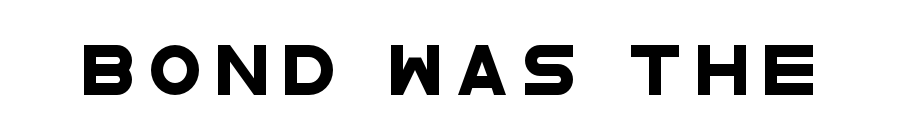
Q: Is the typeface a serif or a sans-serif typeface? A: Sans-serif.
Q: Is the text underlined? A: No.
Q: Is the spacing between letters normal or unusually wide? A: Unusually wide.
Q: Width (condensed, normal, or wide)? A: Wide.
Q: Stroke contrast? A: Low.
Q: x-height? A: Large.
Q: Monospaced? A: No.
